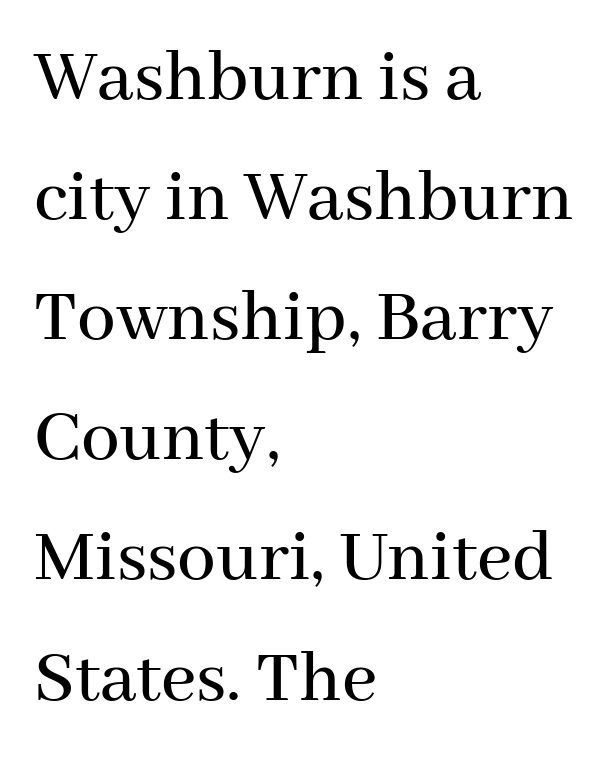
The passage shown is typed in a proportional face where columns would drift. Font category for this specimen: serif. What stands out about the letter spacing? Nothing — it is the standard amount. This is the regular roman posture of the typeface.
